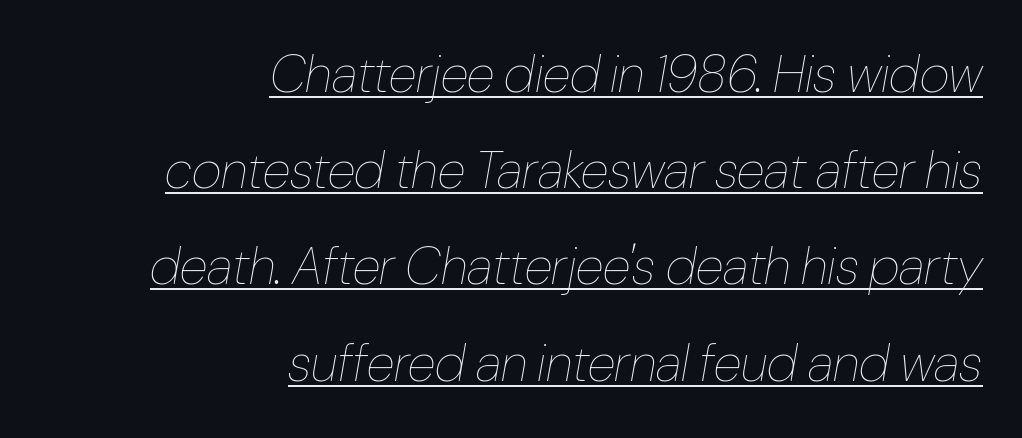
{"italic": "yes", "lean": "right", "slant_degrees": 10, "bold": "no", "weight": "thin", "width": "condensed", "stroke_contrast": "low", "x_height": "medium", "monospaced": "no", "underline": "yes", "align": "right", "line_spacing_ratio": 1.85, "letter_spacing": "normal", "letter_spacing_em": 0.0, "glyph_px": 52}
